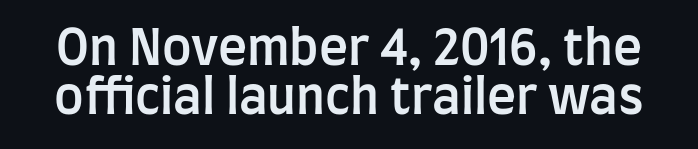
The image shows 49 px semibold, condensed sans-serif type, upright; set tight line spacing (1.0x), normal letter spacing, not underlined; low stroke contrast and a large x-height.
